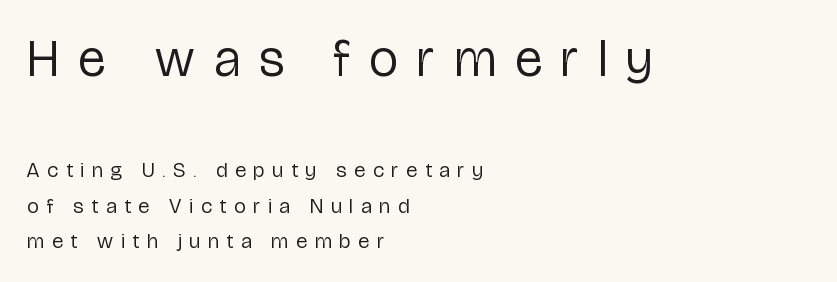
{"serif": "no", "italic": "no", "bold": "no", "weight": "regular", "width": "condensed", "stroke_contrast": "low", "x_height": "medium", "monospaced": "no", "underline": "no", "align": "left", "line_spacing": "normal", "line_spacing_ratio": 1.7, "letter_spacing": "wide", "letter_spacing_em": 0.37, "larger_block": "first", "size_ratio": 2.48, "glyph_px": 52}
